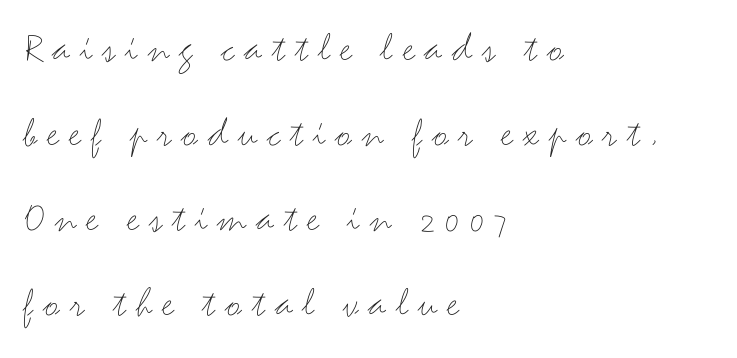
The image shows 43 px thin, wide sans-serif type; set left-aligned, loose line spacing (1.98x), unusually wide letter spacing (+0.23 em), not underlined; medium stroke contrast and a small x-height.
